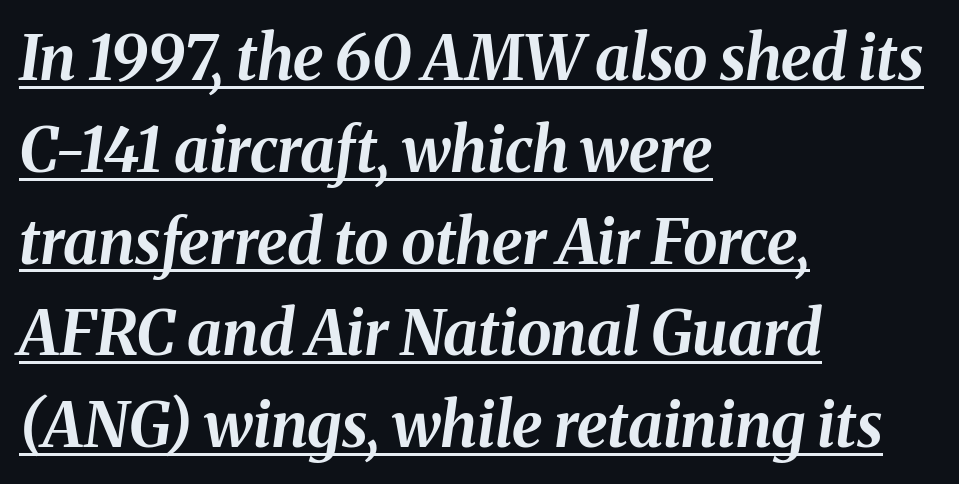
Heavy-handed strokes throughout: this text is bold. Beneath each row of characters lies a ruled line. Default kerning and tracking; the words read as compact shapes. The typesetter chose a ragged-right arrangement here. Here the designer chose a conventional face with non-uniform glyph widths. If you measured baseline to baseline, you'd find a middling distance.
